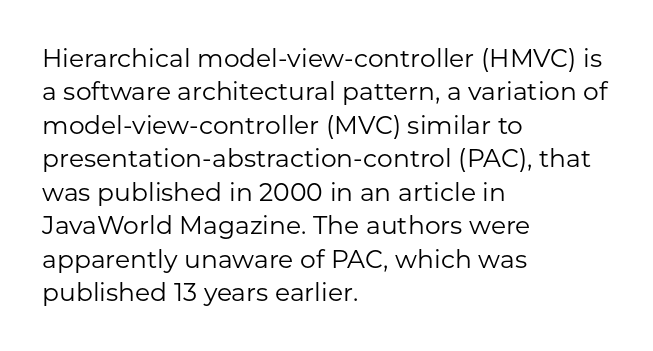
{"italic": "no", "bold": "no", "underline": "no", "align": "left", "line_spacing": "normal", "line_spacing_ratio": 1.34, "letter_spacing": "normal", "letter_spacing_em": 0.0, "glyph_px": 25}
